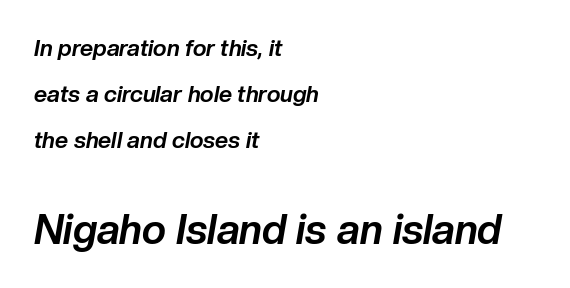
The image shows 41 px bold type, italic (leaning right); set left-aligned, loose line spacing (2.0x), normal letter spacing, not underlined; the second (bottom) block is 1.78x larger; low stroke contrast and a medium x-height.
